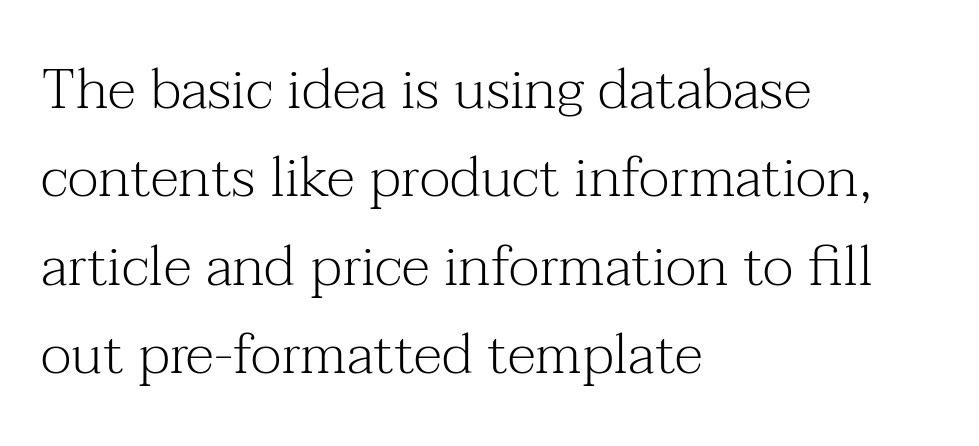
The image shows 57 px light serif type, upright; set left-aligned, normal line spacing (1.55x), normal letter spacing, not underlined; medium stroke contrast and a medium x-height.
